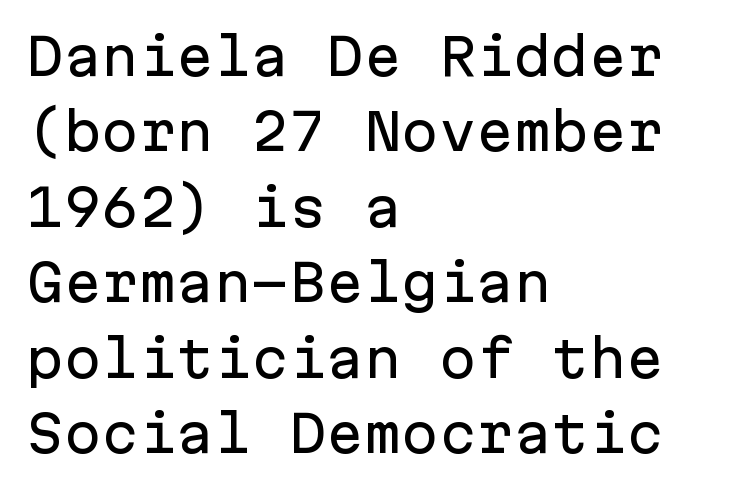
Q: Is the text italic (slanted)? A: No, it is upright.
Q: Is the typeface a serif or a sans-serif typeface? A: Sans-serif.
Q: Is the text underlined? A: No.
Q: How is the paragraph aligned? A: Left-aligned.
Q: Is the spacing between letters normal or unusually wide? A: Normal.
Q: Is the spacing between lines tight, normal or loose? A: Normal.
Q: Width (condensed, normal, or wide)? A: Normal.
Q: Stroke contrast? A: Low.
Q: x-height? A: Medium.
Q: Monospaced? A: Yes.
